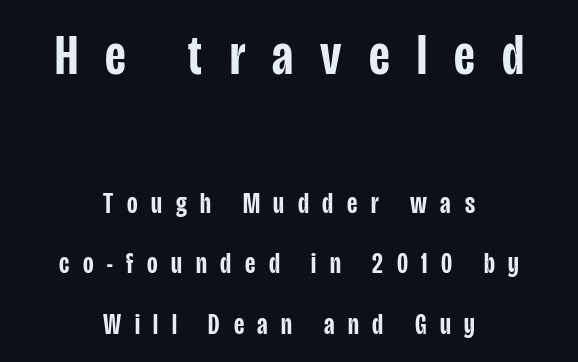
{"serif": "no", "italic": "no", "bold": "semi", "weight": "semibold", "width": "condensed", "stroke_contrast": "low", "x_height": "large", "monospaced": "no", "underline": "no", "align": "center", "line_spacing": "loose", "line_spacing_ratio": 2.07, "letter_spacing": "wide", "letter_spacing_em": 0.47, "larger_block": "first", "size_ratio": 2.0, "glyph_px": 58}
